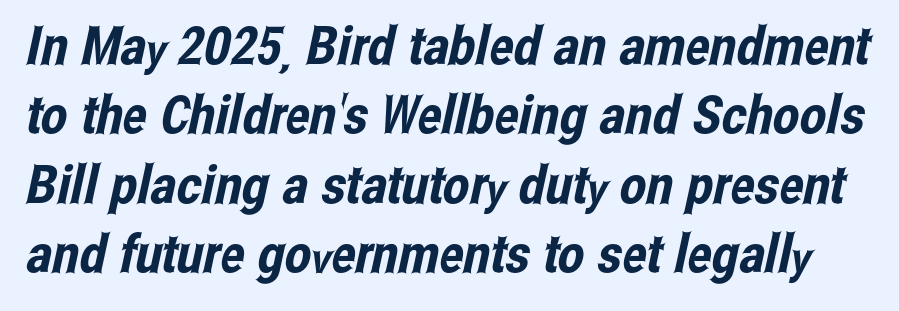
{"serif": "no", "width": "condensed", "stroke_contrast": "low", "x_height": "medium", "monospaced": "no", "underline": "no", "line_spacing": "normal", "line_spacing_ratio": 1.31, "letter_spacing": "normal", "letter_spacing_em": 0.0, "glyph_px": 53}
